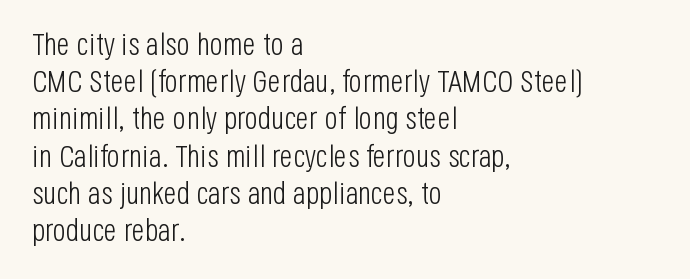
Q: Is the text bold? A: No.
Q: Is the text italic (slanted)? A: No, it is upright.
Q: Is the typeface a serif or a sans-serif typeface? A: Sans-serif.
Q: Is the text underlined? A: No.
Q: How is the paragraph aligned? A: Left-aligned.
Q: Is the spacing between letters normal or unusually wide? A: Normal.
Q: Width (condensed, normal, or wide)? A: Condensed.
Q: Stroke contrast? A: Low.
Q: x-height? A: Large.
Q: Monospaced? A: No.
